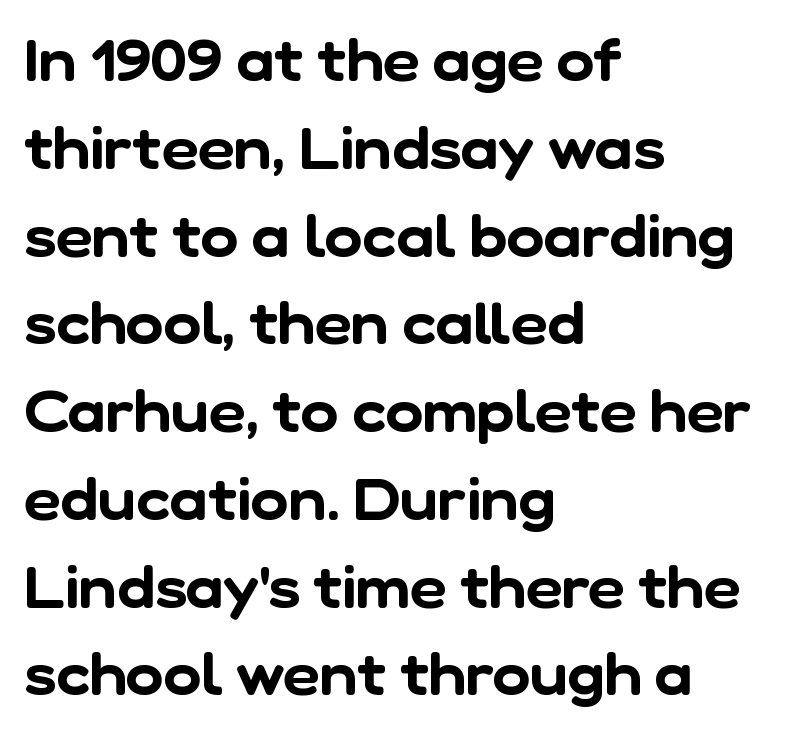
Q: Is the typeface a serif or a sans-serif typeface? A: Sans-serif.
Q: Is the text underlined? A: No.
Q: How is the paragraph aligned? A: Left-aligned.
Q: Is the spacing between letters normal or unusually wide? A: Normal.
Q: Is the spacing between lines tight, normal or loose? A: Normal.
Q: Width (condensed, normal, or wide)? A: Normal.
Q: Stroke contrast? A: Low.
Q: x-height? A: Medium.
Q: Monospaced? A: No.
